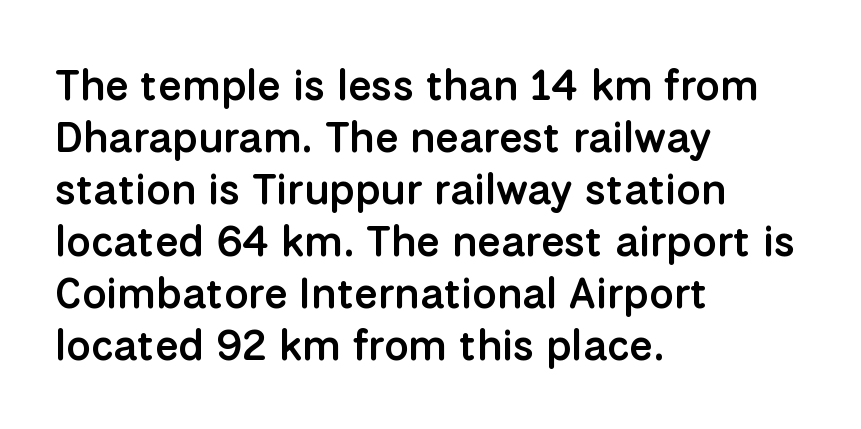
Q: Is the text bold? A: Semi-bold.
Q: Is the text italic (slanted)? A: No, it is upright.
Q: Is the typeface a serif or a sans-serif typeface? A: Sans-serif.
Q: Is the text underlined? A: No.
Q: How is the paragraph aligned? A: Left-aligned.
Q: Is the spacing between letters normal or unusually wide? A: Normal.
Q: Width (condensed, normal, or wide)? A: Normal.
Q: Stroke contrast? A: Low.
Q: x-height? A: Medium.
Q: Monospaced? A: No.
